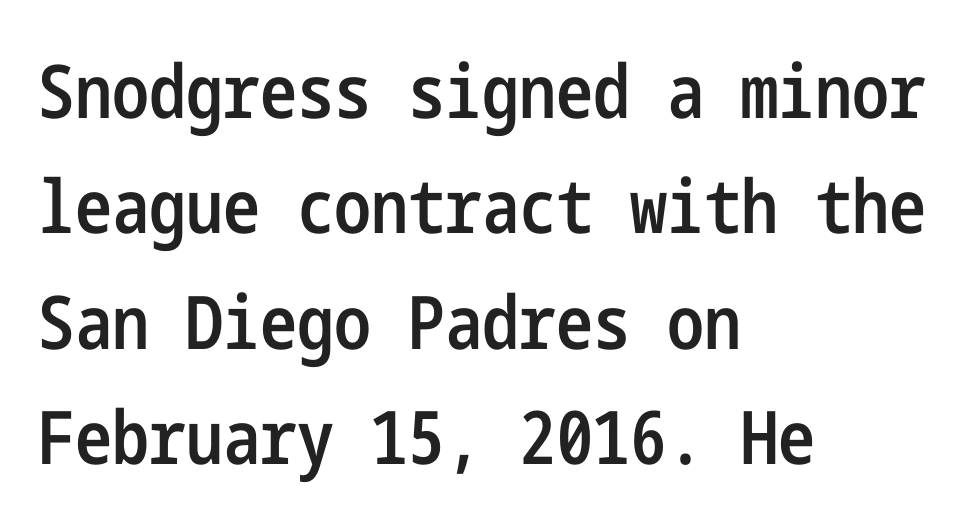
Q: Is the text bold? A: Semi-bold.
Q: Is the text italic (slanted)? A: No, it is upright.
Q: Is the typeface a serif or a sans-serif typeface? A: Sans-serif.
Q: Is the text underlined? A: No.
Q: How is the paragraph aligned? A: Left-aligned.
Q: Is the spacing between letters normal or unusually wide? A: Normal.
Q: Is the spacing between lines tight, normal or loose? A: Normal.
Q: Width (condensed, normal, or wide)? A: Condensed.
Q: Stroke contrast? A: Low.
Q: x-height? A: Medium.
